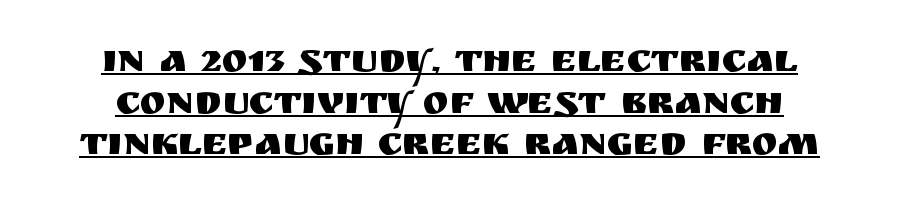
The image shows 39 px sans-serif type, upright; set tight line spacing (1.07x), normal letter spacing, underlined; medium stroke contrast and a large x-height.
